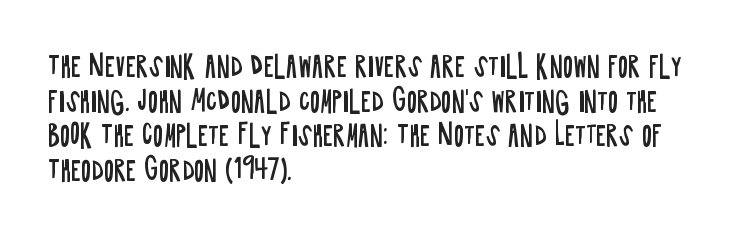
Q: Is the text bold? A: No.
Q: Is the text italic (slanted)? A: No, it is upright.
Q: Is the text underlined? A: No.
Q: How is the paragraph aligned? A: Left-aligned.
Q: Is the spacing between letters normal or unusually wide? A: Normal.
Q: Is the spacing between lines tight, normal or loose? A: Normal.
